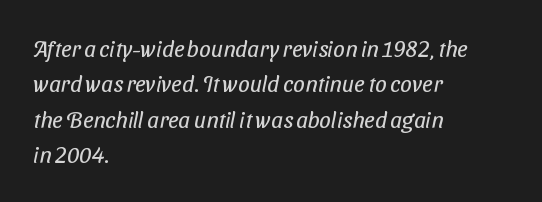
Q: Is the text bold? A: No.
Q: Is the text underlined? A: No.
Q: How is the paragraph aligned? A: Left-aligned.
Q: Is the spacing between letters normal or unusually wide? A: Normal.
Q: Is the spacing between lines tight, normal or loose? A: Normal.
